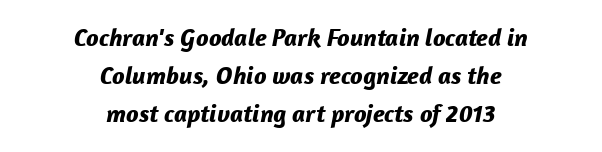
Q: Is the text bold? A: Yes.
Q: Is the text italic (slanted)? A: Yes, it leans right by about 12 degrees.
Q: Is the text underlined? A: No.
Q: How is the paragraph aligned? A: Centered.
Q: Is the spacing between letters normal or unusually wide? A: Normal.
Q: Is the spacing between lines tight, normal or loose? A: Normal.
